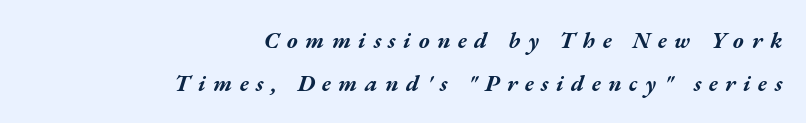
A student would call this right alignment; a typographer would say flush right, rag left. Looking at the ascenders, they clearly lean. Chunky letters — that's bold for sure. Here the glyphs are tracked loosely, breaking word shapes into spaced letters. Just letters on the line, the space beneath them empty.
